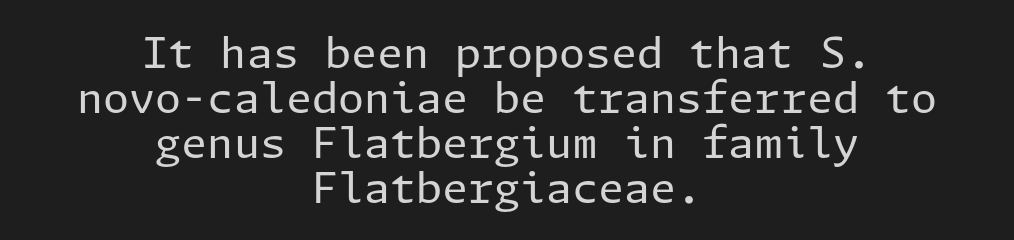
Rows of type sit shoulder to shoulder in the vertical direction. What stands out about the letter spacing? Nothing — it is the standard amount. The font family rendered here belongs to the sans-serif group. Nothing heavy about these letters — not bold at all.
